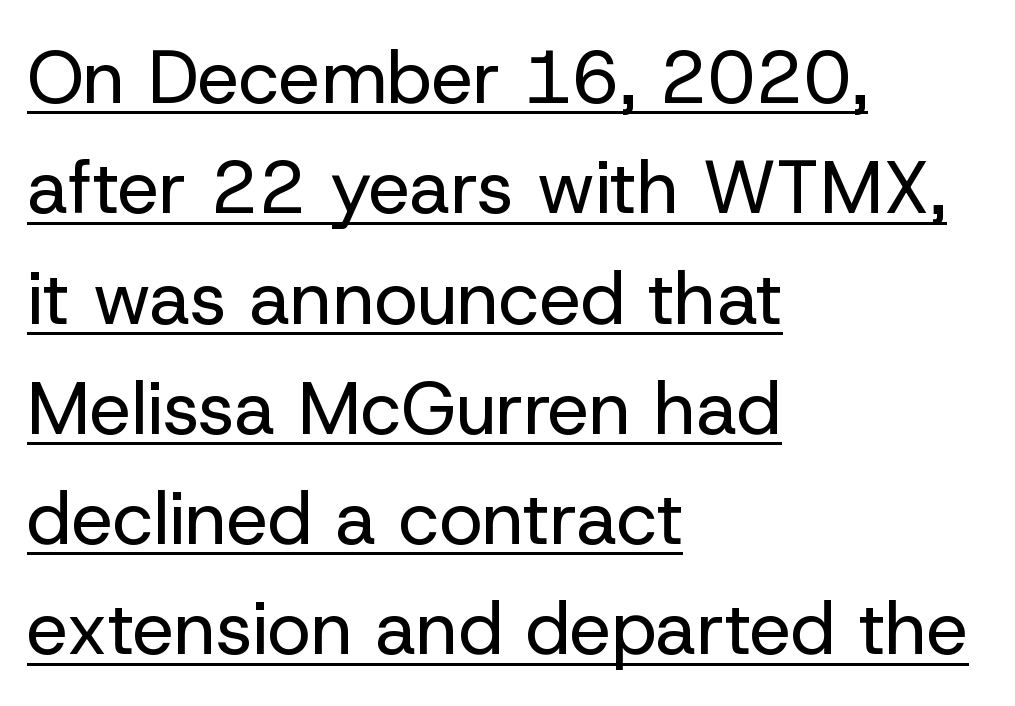
Weight: not bold — regular or lighter. The letters advance in unequal steps, a hallmark of proportional type. A roman cut, with each character standing at attention. Vertical spacing — default. The typeface chosen for these lines omits serifs. Underlined type.
